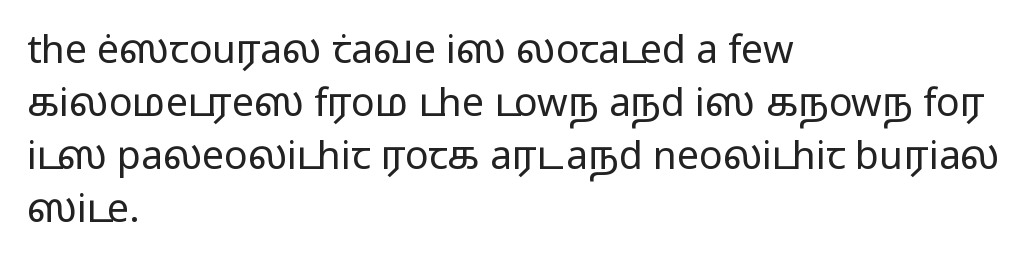
{"serif": "no", "italic": "no", "bold": "no", "weight": "regular", "width": "wide", "stroke_contrast": "low", "x_height": "medium", "monospaced": "no", "underline": "no", "align": "left", "line_spacing": "normal", "line_spacing_ratio": 1.36, "letter_spacing": "normal", "letter_spacing_em": 0.0, "glyph_px": 39}
